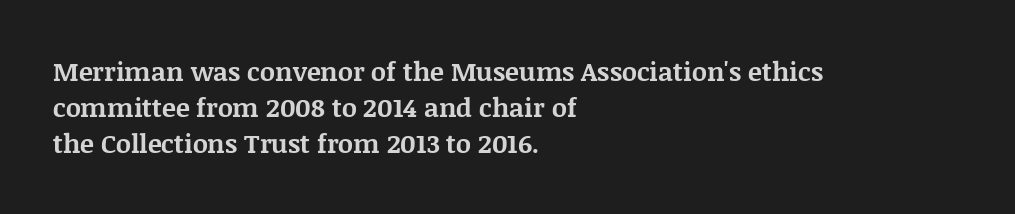
{"italic": "no", "bold": "yes", "underline": "no", "align": "left", "line_spacing": "normal", "line_spacing_ratio": 1.38, "letter_spacing": "normal", "letter_spacing_em": 0.0, "glyph_px": 26}
